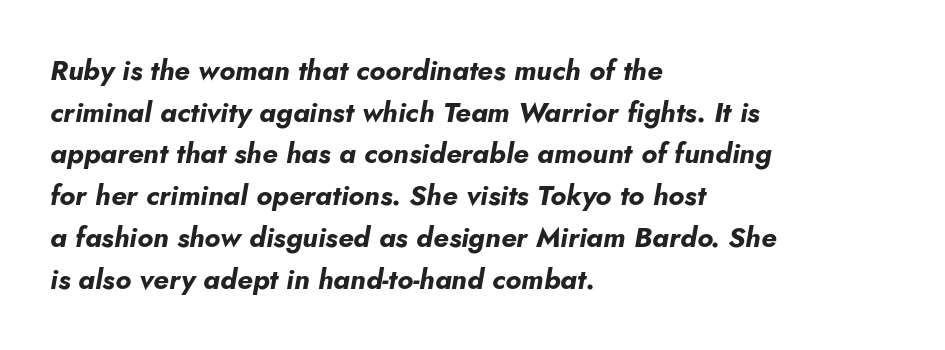
Vertically, the passage feels balanced, rows spaced as you'd expect. The face used here is proportionally spaced, like ordinary book or web type. Slanted lettering throughout. The rag falls on the right side of this text block. Strong, thick strokes mark this as bold type.
